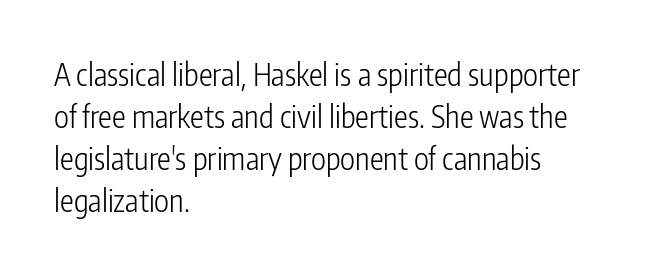
{"serif": "no", "italic": "no", "bold": "no", "weight": "light", "width": "condensed", "stroke_contrast": "low", "x_height": "medium", "monospaced": "no", "underline": "no", "align": "left", "line_spacing": "normal", "line_spacing_ratio": 1.35, "letter_spacing": "normal", "letter_spacing_em": 0.0, "glyph_px": 31}
